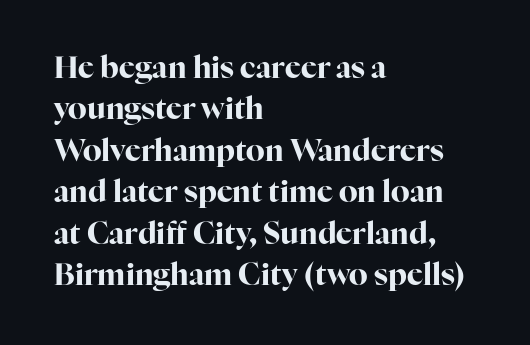
{"serif": "yes", "italic": "no", "bold": "yes", "weight": "bold", "width": "normal", "stroke_contrast": "high", "x_height": "medium", "monospaced": "no", "underline": "no", "align": "left", "line_spacing": "normal", "line_spacing_ratio": 1.38, "letter_spacing": "normal", "letter_spacing_em": 0.0, "glyph_px": 30}
